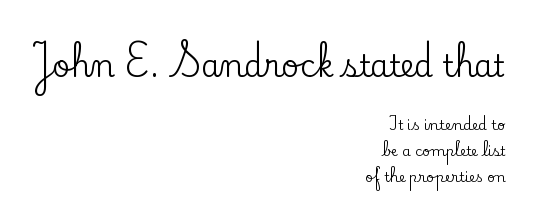
Compared with typical body copy, the letter spacing here is the same. Any mark beneath the type? The region is blank. Varying glyph widths throughout — classic text-font behaviour. Regarding serifs, this sample has them.
